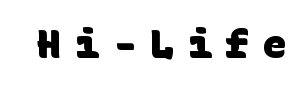
Q: Is the text bold? A: Yes.
Q: Is the typeface a serif or a sans-serif typeface? A: Sans-serif.
Q: Is the text underlined? A: No.
Q: Is the spacing between letters normal or unusually wide? A: Unusually wide.
Q: Width (condensed, normal, or wide)? A: Normal.
Q: Stroke contrast? A: Low.
Q: x-height? A: Large.
